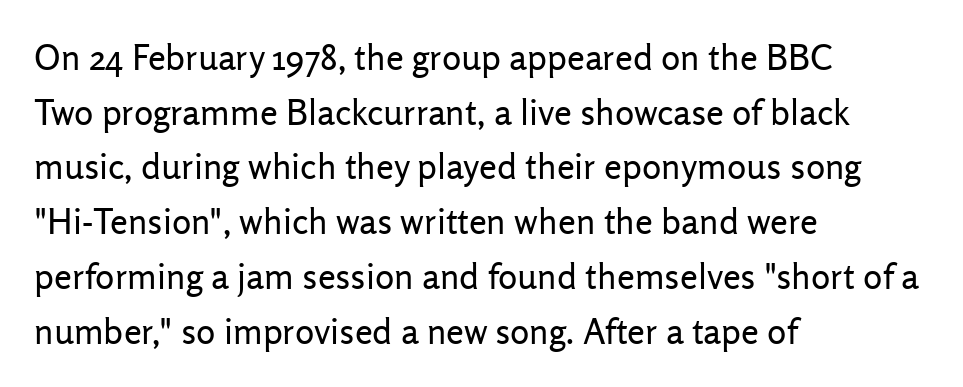
The image shows 36 px regular-weight sans-serif type, upright; set left-aligned, normal line spacing (1.52x), normal letter spacing, not underlined; low stroke contrast and a medium x-height.
